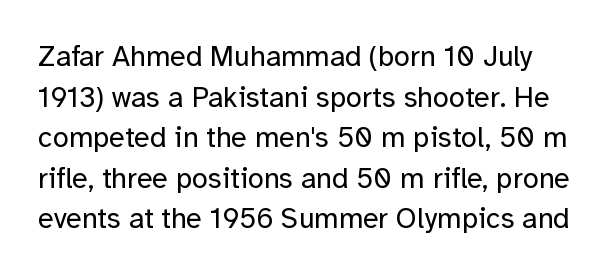
The image shows 29 px regular-weight sans-serif type, upright; set normal line spacing (1.4x), normal letter spacing, not underlined; low stroke contrast and a medium x-height.
